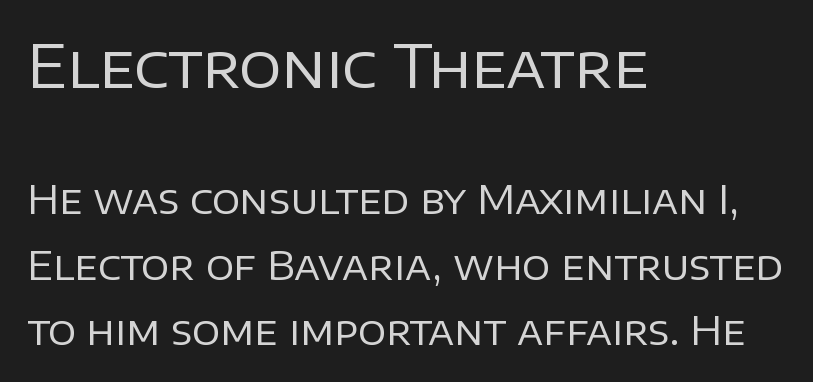
The image shows 59 px regular-weight sans-serif type, upright; set left-aligned, normal line spacing (1.68x), normal letter spacing, not underlined; the first (top) block is 1.51x larger; low stroke contrast and a large x-height.
